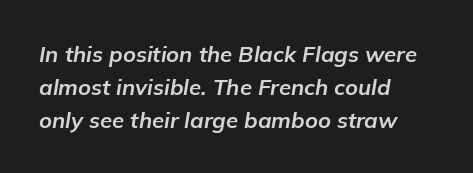
{"italic": "yes", "lean": "right", "slant_degrees": 9, "bold": "yes", "underline": "no", "align": "left", "line_spacing": "normal", "line_spacing_ratio": 1.5, "letter_spacing": "normal", "letter_spacing_em": 0.0, "glyph_px": 22}
